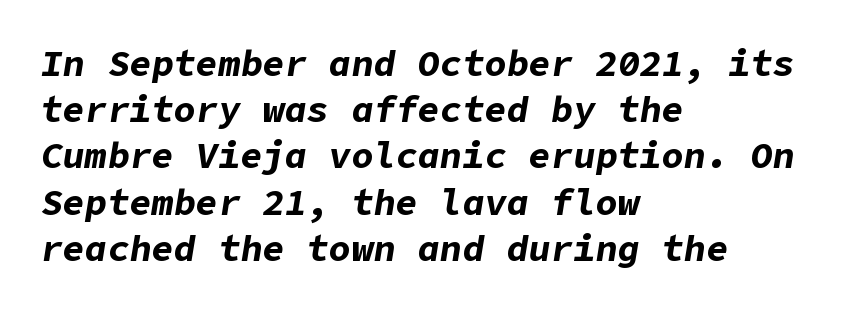
The image shows 37 px bold type, italic (leaning right); set left-aligned, normal line spacing (1.25x), normal letter spacing, not underlined; low stroke contrast and a medium x-height.
